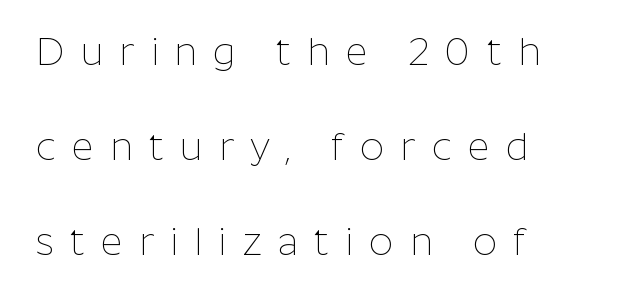
Counters stay open thanks to moderate or lighter strokes. Proportional: the letters do not fall into vertical columns. Where is the straight margin? On the left. The type sits square on the baseline with zero lean. The letters are spread apart with noticeably loose tracking.
